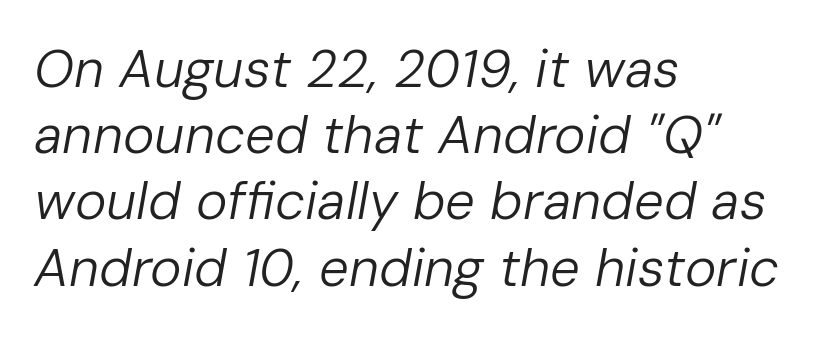
Q: Is the text bold? A: No.
Q: Is the text italic (slanted)? A: Yes, it leans right by about 10 degrees.
Q: Is the text underlined? A: No.
Q: How is the paragraph aligned? A: Left-aligned.
Q: Is the spacing between letters normal or unusually wide? A: Normal.
Q: Is the spacing between lines tight, normal or loose? A: Normal.
Q: Width (condensed, normal, or wide)? A: Normal.
Q: Stroke contrast? A: Low.
Q: x-height? A: Medium.
Q: Monospaced? A: No.
